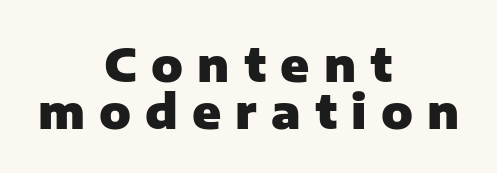
The image shows 47 px heavy sans-serif type, upright; set centered, tight line spacing (1.0x), unusually wide letter spacing (+0.3 em), not underlined; low stroke contrast and a medium x-height.
